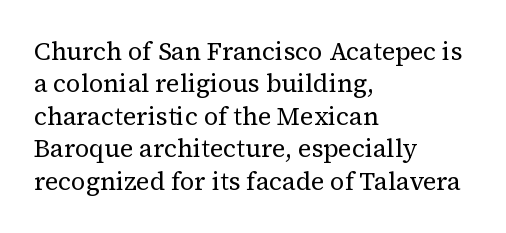
The words here are not underlined. Whoever set this chose a conventional vertical rhythm. Honestly, the letter spacing is just normal — you wouldn't notice it. Tall strokes in this sample are plumb rather than angled. Compared with a centered layout, this one pins lines to the left instead. The weight tops out at a normal text grade.
